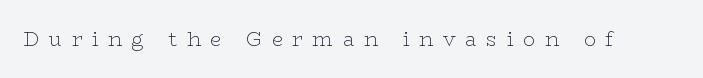
Q: Is the text bold? A: No.
Q: Is the text italic (slanted)? A: No, it is upright.
Q: Is the text underlined? A: No.
Q: Is the spacing between letters normal or unusually wide? A: Unusually wide.
